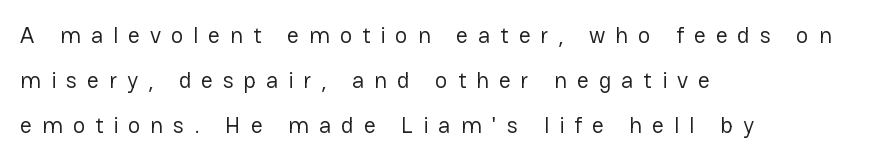
Q: Is the text bold? A: No.
Q: Is the text italic (slanted)? A: No, it is upright.
Q: Is the text underlined? A: No.
Q: How is the paragraph aligned? A: Left-aligned.
Q: Is the spacing between letters normal or unusually wide? A: Unusually wide.
Q: Is the spacing between lines tight, normal or loose? A: Loose.
